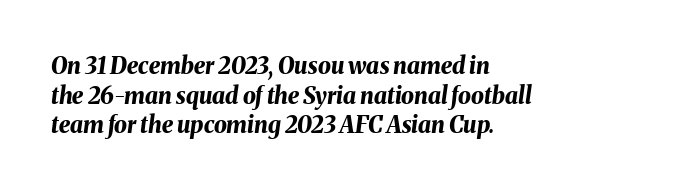
The image shows 23 px bold type, italic (leaning right); set left-aligned, normal line spacing (1.29x), normal letter spacing, not underlined.
